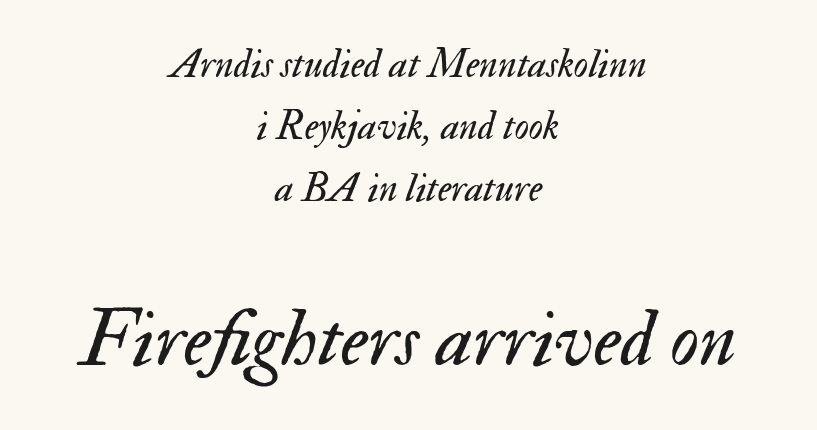
Typeset on center — no edge is straight. This layout puts the modest block above and the oversized block below. Is the type heavy? It reads as light-to-regular instead. Rule under the text: the space is simply empty. The letters advance in unequal steps, a hallmark of proportional type.
